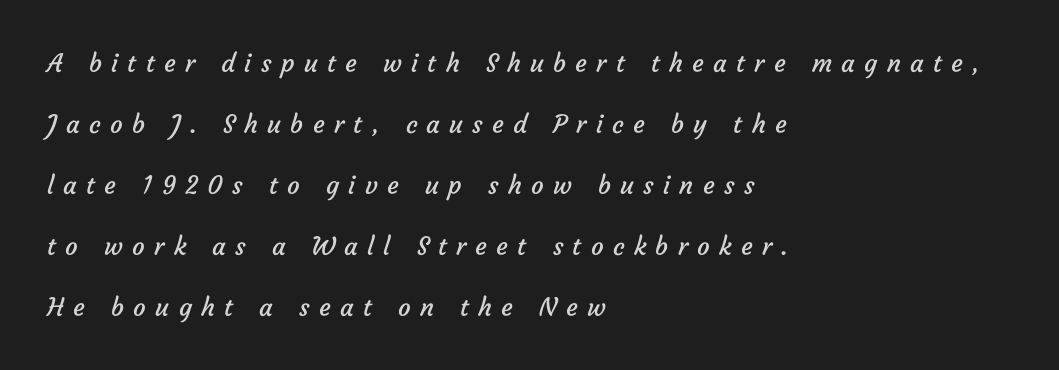
The image shows 25 px text type; set left-aligned, loose line spacing (2.44x), unusually wide letter spacing (+0.37 em), not underlined.
